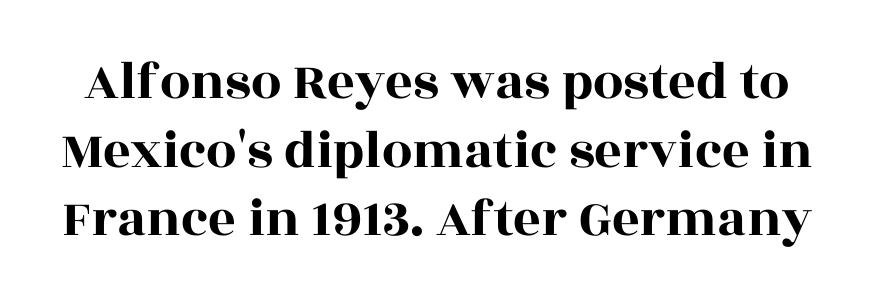
Q: Is the text italic (slanted)? A: No, it is upright.
Q: Is the typeface a serif or a sans-serif typeface? A: Serif.
Q: Is the text underlined? A: No.
Q: Is the spacing between letters normal or unusually wide? A: Normal.
Q: Is the spacing between lines tight, normal or loose? A: Normal.
Q: Width (condensed, normal, or wide)? A: Wide.
Q: x-height? A: Large.
Q: Monospaced? A: No.
